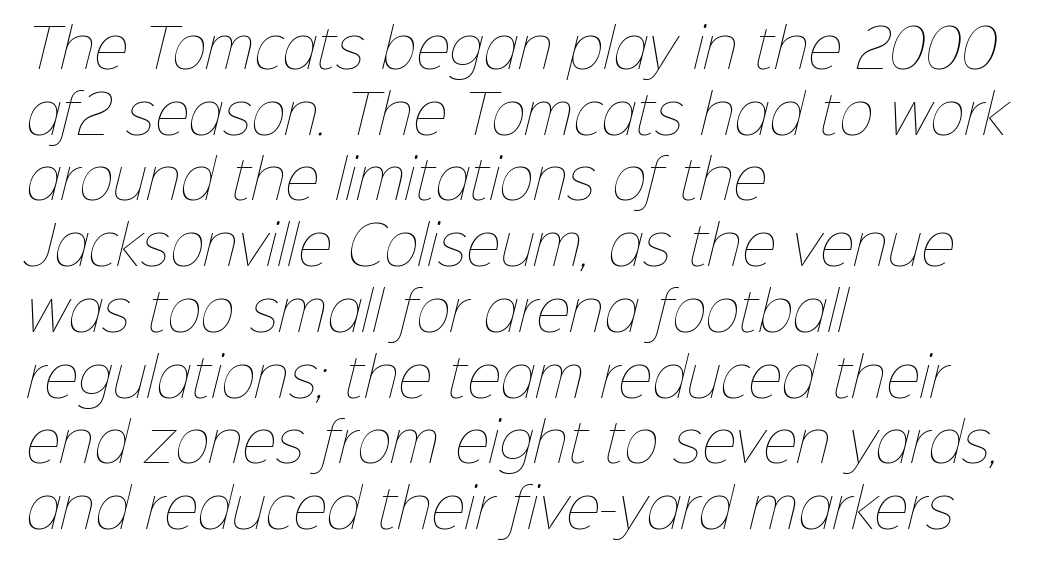
The image shows 53 px thin type; set left-aligned, line spacing 1.24x, normal letter spacing, not underlined; low stroke contrast and a medium x-height.
